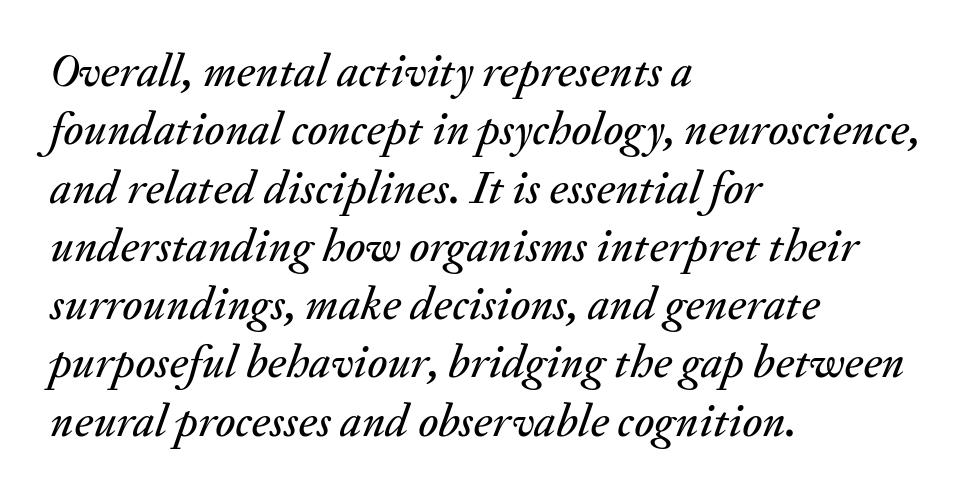
Looks like regular typesetting: each glyph gets only the width it needs. The typesetter chose a ragged-right arrangement here. Characters are canted at an angle relative to the baseline's perpendicular. The area under the type is left untouched. Does extra space separate the letters? No, they use regular spacing.
